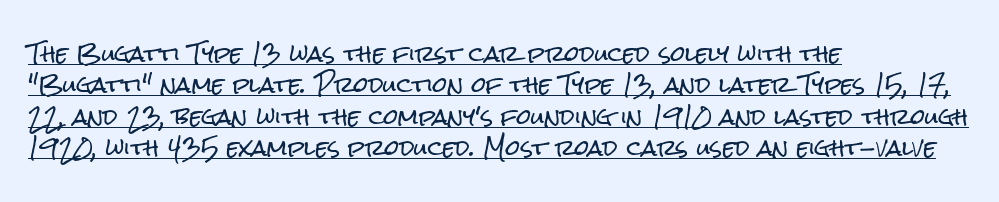
The typography opts for an upright posture over an oblique one. Spacing between characters is what you'd get straight out of the box. The lines are quadded left. One glance says typical: line gaps are just what's usual. Beneath each row of characters lies a ruled line.
